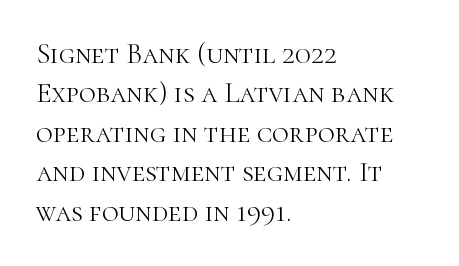
Horizontally, the lines are justified to the leading edge only. The font family rendered here belongs to the serif group. Caption: face not bold, strokes unweighted. The rendering keeps characters at their native spacing.
